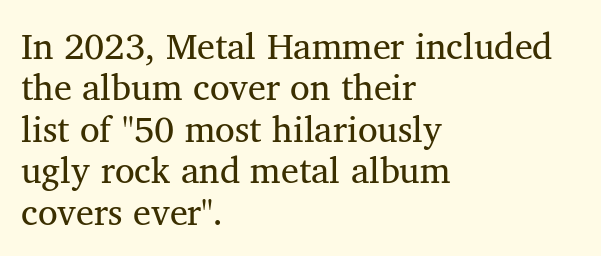
Q: Is the text bold? A: No.
Q: Is the typeface a serif or a sans-serif typeface? A: Serif.
Q: Is the text underlined? A: No.
Q: How is the paragraph aligned? A: Left-aligned.
Q: Is the spacing between letters normal or unusually wide? A: Normal.
Q: Is the spacing between lines tight, normal or loose? A: Tight.
Q: Width (condensed, normal, or wide)? A: Normal.
Q: Stroke contrast? A: Medium.
Q: x-height? A: Medium.
Q: Monospaced? A: No.
